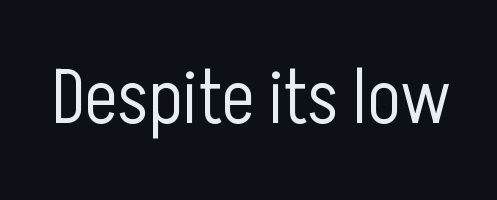
{"serif": "no", "italic": "no", "bold": "no", "weight": "light", "width": "condensed", "stroke_contrast": "low", "x_height": "medium", "monospaced": "no", "underline": "no", "letter_spacing": "normal", "letter_spacing_em": 0.0, "glyph_px": 77}
